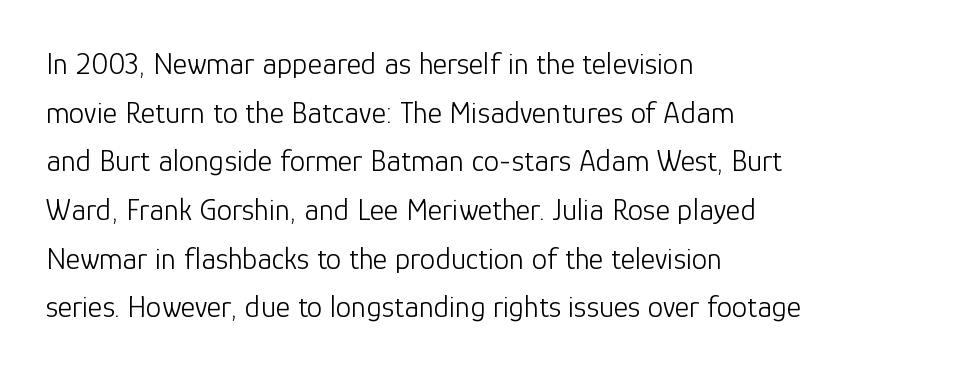
Q: Is the text bold? A: No.
Q: Is the text italic (slanted)? A: No, it is upright.
Q: Is the typeface a serif or a sans-serif typeface? A: Sans-serif.
Q: Is the text underlined? A: No.
Q: How is the paragraph aligned? A: Left-aligned.
Q: Is the spacing between letters normal or unusually wide? A: Normal.
Q: Is the spacing between lines tight, normal or loose? A: Normal.
Q: Width (condensed, normal, or wide)? A: Normal.
Q: Stroke contrast? A: Low.
Q: x-height? A: Medium.
Q: Monospaced? A: No.
